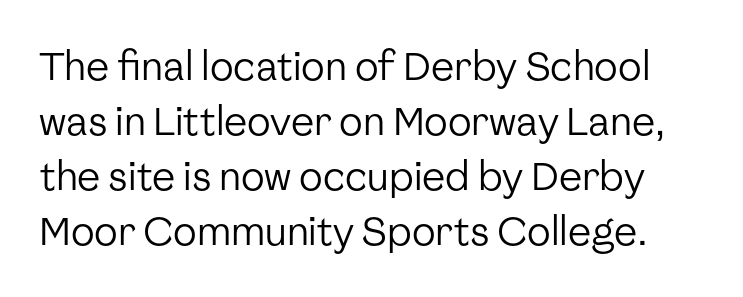
The vertical gap from one line to the next is medium. Words appear dense and cohesive because spacing is normal. Do the characters align in a grid? No, the font is proportional. Letters rest on an invisible, unmarked baseline. Look at the bottom of the vertical strokes: they stop flat, with no serifs. Nothing heavy about these letters — not bold at all.
